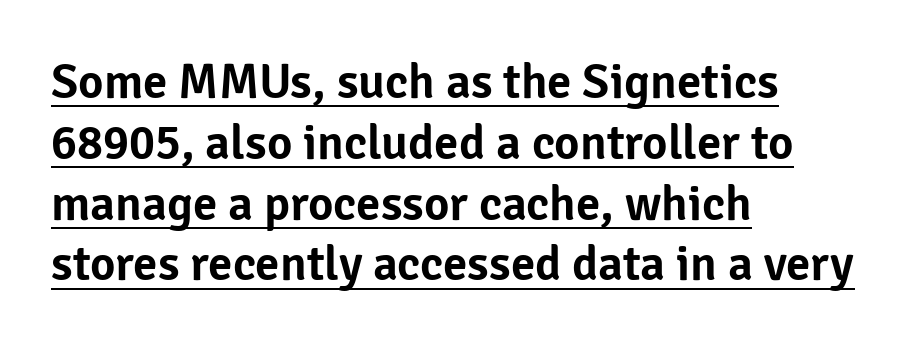
Q: Is the text italic (slanted)? A: No, it is upright.
Q: Is the typeface a serif or a sans-serif typeface? A: Sans-serif.
Q: Is the text underlined? A: Yes.
Q: How is the paragraph aligned? A: Left-aligned.
Q: Is the spacing between letters normal or unusually wide? A: Normal.
Q: Width (condensed, normal, or wide)? A: Normal.
Q: Stroke contrast? A: Low.
Q: x-height? A: Medium.
Q: Monospaced? A: No.
